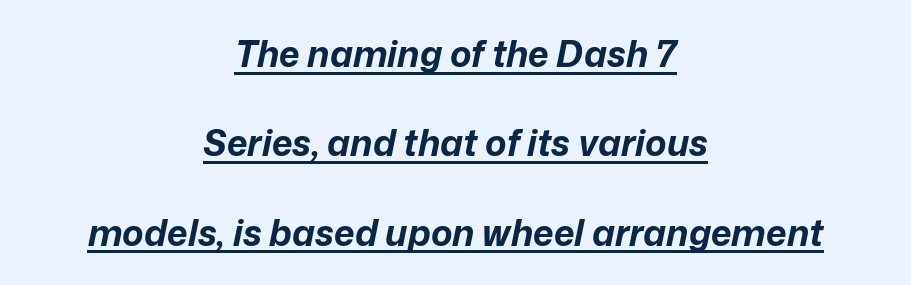
The image shows 36 px bold type, italic (leaning right); set centered, loose line spacing (2.48x), normal letter spacing, underlined; low stroke contrast and a medium x-height.
